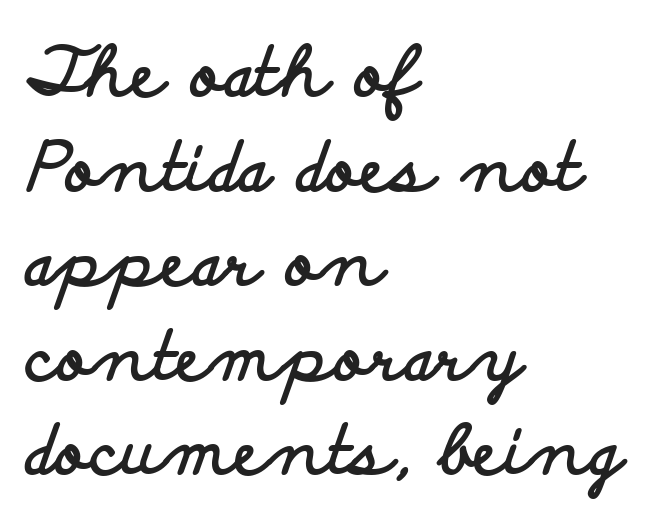
The image shows 68 px bold, wide sans-serif type; set left-aligned, normal line spacing (1.39x), normal letter spacing, not underlined; low stroke contrast and a small x-height.
